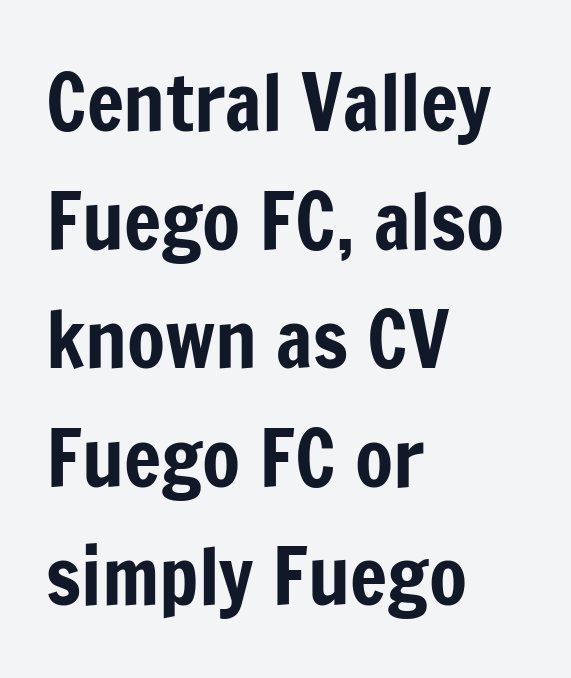
Q: Is the text italic (slanted)? A: No, it is upright.
Q: Is the typeface a serif or a sans-serif typeface? A: Sans-serif.
Q: Is the text underlined? A: No.
Q: How is the paragraph aligned? A: Left-aligned.
Q: Is the spacing between letters normal or unusually wide? A: Normal.
Q: Is the spacing between lines tight, normal or loose? A: Normal.
Q: Width (condensed, normal, or wide)? A: Condensed.
Q: Stroke contrast? A: Low.
Q: x-height? A: Medium.
Q: Monospaced? A: No.
